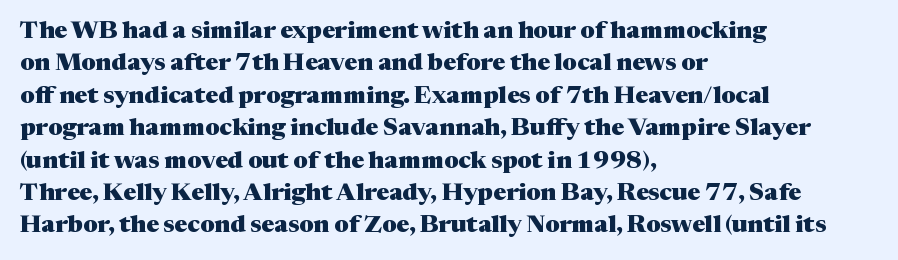
{"italic": "no", "bold": "yes", "underline": "no", "align": "left", "line_spacing": "normal", "line_spacing_ratio": 1.35, "letter_spacing": "normal", "letter_spacing_em": 0.0, "glyph_px": 24}
